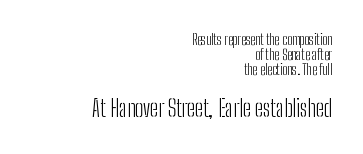
{"italic": "no", "bold": "no", "underline": "no", "align": "right", "line_spacing": "tight", "line_spacing_ratio": 1.07, "letter_spacing": "normal", "letter_spacing_em": 0.0, "larger_block": "second", "size_ratio": 1.64, "glyph_px": 23}
